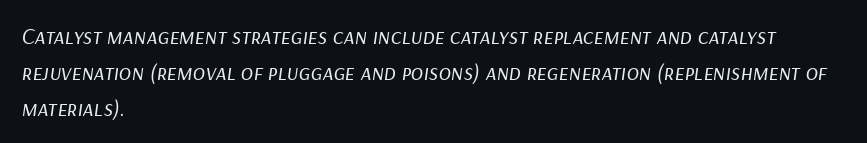
{"italic": "yes", "lean": "right", "slant_degrees": 9, "bold": "no", "underline": "no", "align": "left", "line_spacing": "normal", "line_spacing_ratio": 1.56, "letter_spacing": "normal", "letter_spacing_em": 0.0, "glyph_px": 23}
